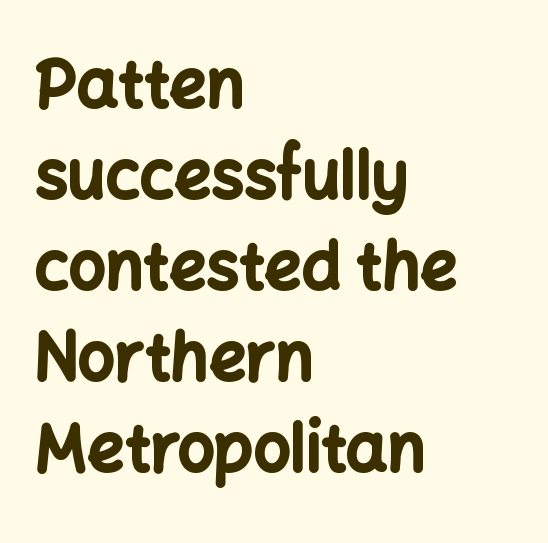
The image shows 65 px bold sans-serif type, upright; set left-aligned, normal line spacing (1.4x), normal letter spacing, not underlined; low stroke contrast and a medium x-height.
